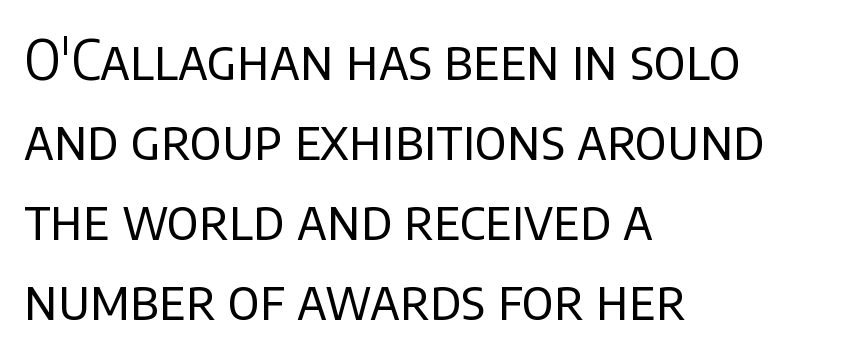
{"serif": "no", "italic": "no", "bold": "no", "weight": "regular", "width": "normal", "stroke_contrast": "low", "x_height": "large", "monospaced": "no", "underline": "no", "align": "left", "line_spacing": "normal", "line_spacing_ratio": 1.48, "letter_spacing": "normal", "letter_spacing_em": 0.0, "glyph_px": 54}
